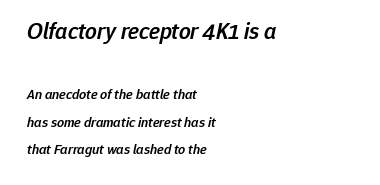
Q: Is the text bold? A: Semi-bold.
Q: Is the text italic (slanted)? A: Yes, it leans right by about 12 degrees.
Q: Is the text underlined? A: No.
Q: How is the paragraph aligned? A: Left-aligned.
Q: Is the spacing between letters normal or unusually wide? A: Normal.
Q: Is the spacing between lines tight, normal or loose? A: Loose.
Q: Which block of text is set in a larger size, the first (top) or the second (bottom)? A: The first (top) one.
